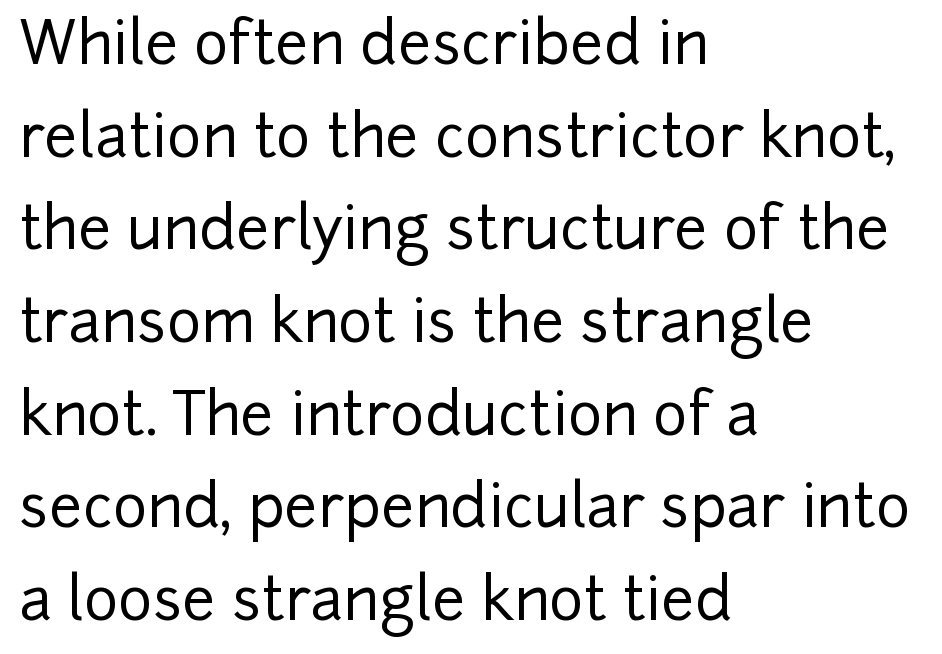
Q: Is the text italic (slanted)? A: No, it is upright.
Q: Is the typeface a serif or a sans-serif typeface? A: Sans-serif.
Q: Is the text underlined? A: No.
Q: How is the paragraph aligned? A: Left-aligned.
Q: Is the spacing between letters normal or unusually wide? A: Normal.
Q: Is the spacing between lines tight, normal or loose? A: Normal.
Q: Width (condensed, normal, or wide)? A: Normal.
Q: Stroke contrast? A: Low.
Q: x-height? A: Medium.
Q: Monospaced? A: No.
